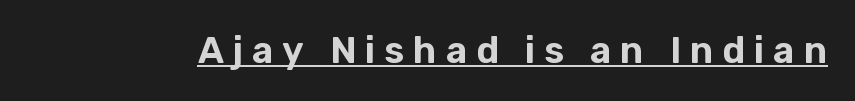
The image shows 37 px sans-serif type, upright; set unusually wide letter spacing (+0.24 em), underlined; low stroke contrast and a medium x-height.
